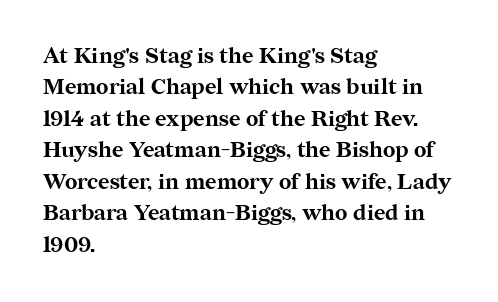
Q: Is the text bold? A: Yes.
Q: Is the text italic (slanted)? A: No, it is upright.
Q: Is the text underlined? A: No.
Q: How is the paragraph aligned? A: Left-aligned.
Q: Is the spacing between letters normal or unusually wide? A: Normal.
Q: Is the spacing between lines tight, normal or loose? A: Normal.
